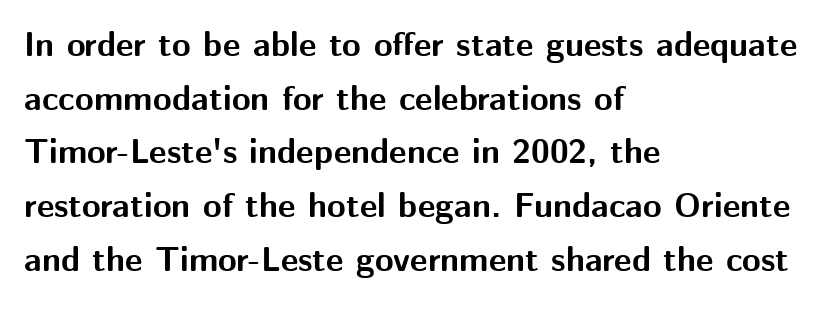
Q: Is the text bold? A: Yes.
Q: Is the text italic (slanted)? A: No, it is upright.
Q: Is the typeface a serif or a sans-serif typeface? A: Sans-serif.
Q: Is the text underlined? A: No.
Q: How is the paragraph aligned? A: Left-aligned.
Q: Is the spacing between letters normal or unusually wide? A: Normal.
Q: Is the spacing between lines tight, normal or loose? A: Normal.
Q: Width (condensed, normal, or wide)? A: Normal.
Q: Stroke contrast? A: Medium.
Q: x-height? A: Medium.
Q: Monospaced? A: No.
